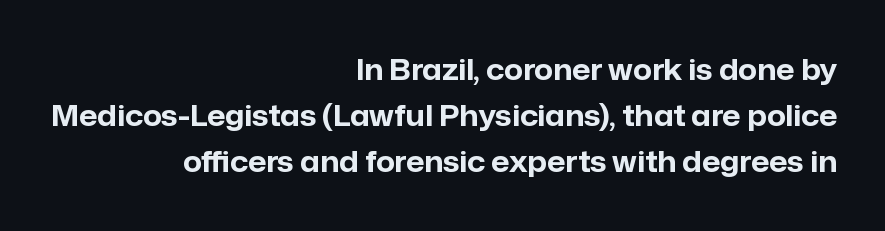
Q: Is the text bold? A: Yes.
Q: Is the text italic (slanted)? A: No, it is upright.
Q: Is the typeface a serif or a sans-serif typeface? A: Sans-serif.
Q: Is the text underlined? A: No.
Q: How is the paragraph aligned? A: Right-aligned.
Q: Is the spacing between letters normal or unusually wide? A: Normal.
Q: Is the spacing between lines tight, normal or loose? A: Normal.
Q: Width (condensed, normal, or wide)? A: Normal.
Q: Stroke contrast? A: Low.
Q: x-height? A: Medium.
Q: Monospaced? A: No.
